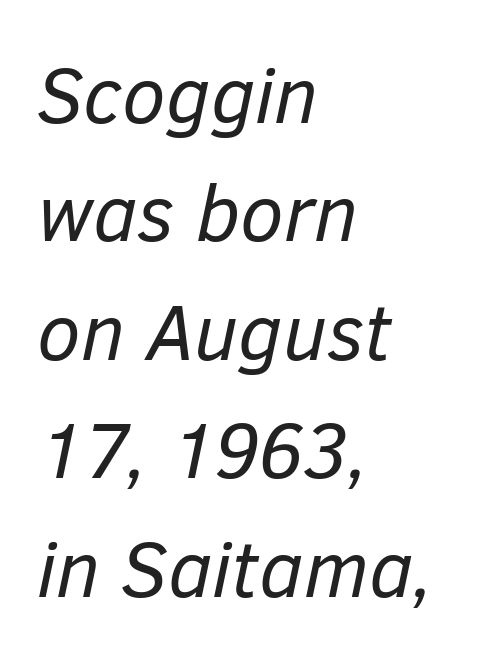
The image shows 79 px regular-weight type, italic (leaning right); set left-aligned, normal line spacing (1.5x), normal letter spacing, not underlined; low stroke contrast and a medium x-height.
